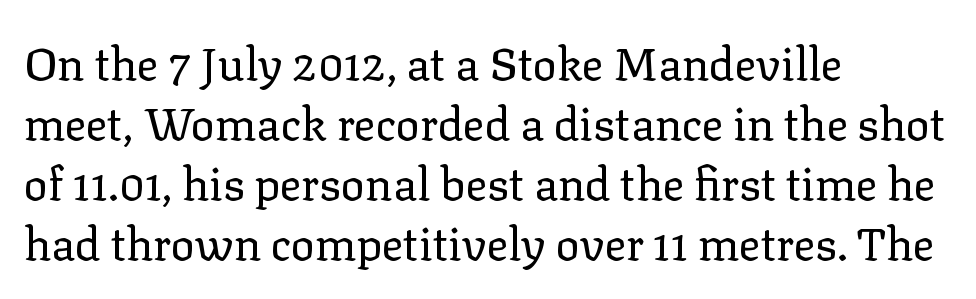
{"serif": "yes", "italic": "no", "bold": "no", "weight": "regular", "width": "normal", "stroke_contrast": "low", "x_height": "medium", "monospaced": "no", "underline": "no", "align": "left", "line_spacing": "normal", "line_spacing_ratio": 1.33, "letter_spacing": "normal", "letter_spacing_em": 0.0, "glyph_px": 45}
